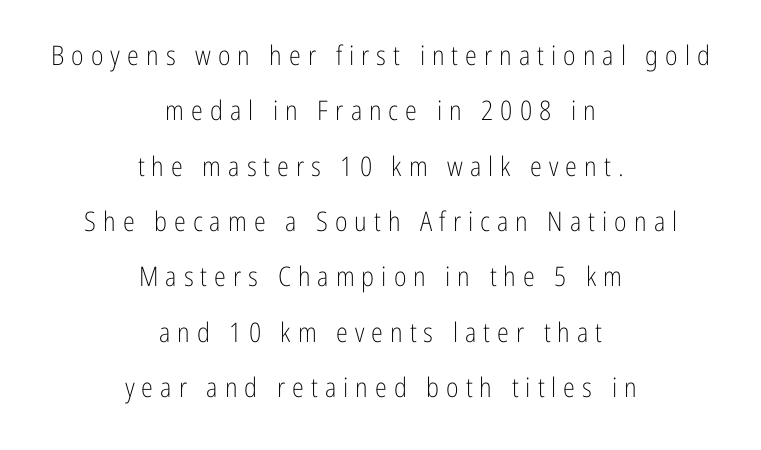
Q: Is the text bold? A: No.
Q: Is the text italic (slanted)? A: No, it is upright.
Q: Is the text underlined? A: No.
Q: How is the paragraph aligned? A: Centered.
Q: Is the spacing between letters normal or unusually wide? A: Unusually wide.
Q: Is the spacing between lines tight, normal or loose? A: Loose.
